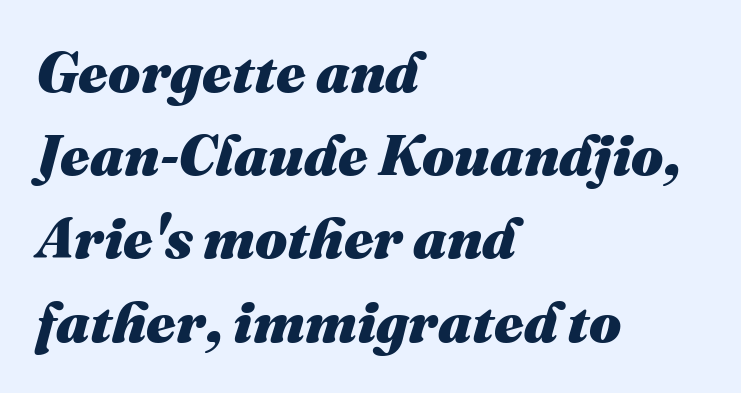
The image shows 57 px heavy type, italic (leaning right); set left-aligned, normal line spacing (1.46x), normal letter spacing, not underlined; medium stroke contrast and a medium x-height.
